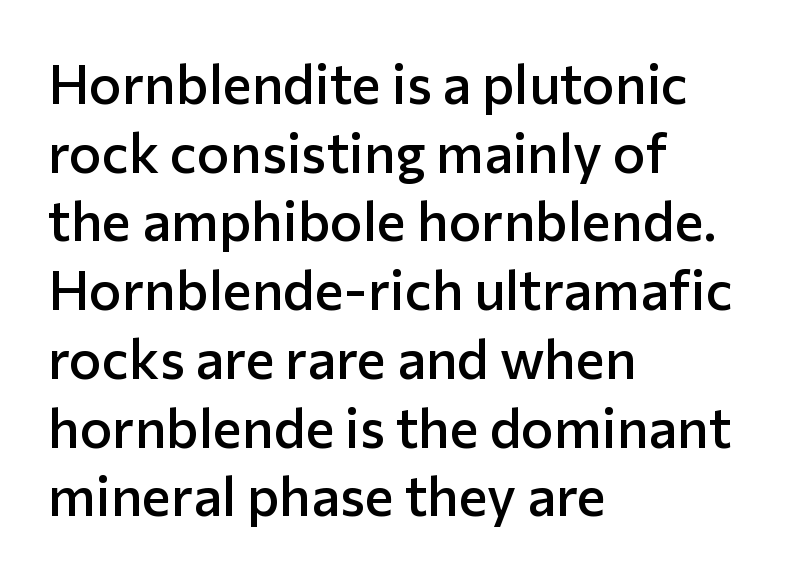
Q: Is the text bold? A: Semi-bold.
Q: Is the text italic (slanted)? A: No, it is upright.
Q: Is the typeface a serif or a sans-serif typeface? A: Sans-serif.
Q: Is the text underlined? A: No.
Q: How is the paragraph aligned? A: Left-aligned.
Q: Is the spacing between letters normal or unusually wide? A: Normal.
Q: Is the spacing between lines tight, normal or loose? A: Normal.
Q: Width (condensed, normal, or wide)? A: Normal.
Q: Stroke contrast? A: Low.
Q: x-height? A: Medium.
Q: Monospaced? A: No.
